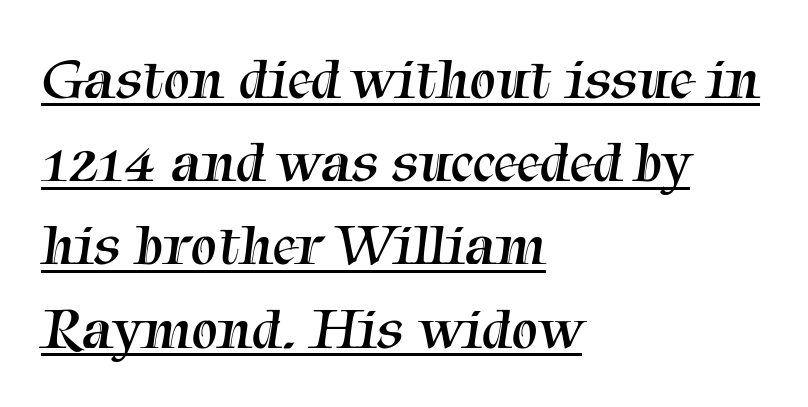
The image shows 59 px regular-weight serif type; set left-aligned, normal line spacing (1.41x), normal letter spacing, underlined; medium stroke contrast and a medium x-height.
